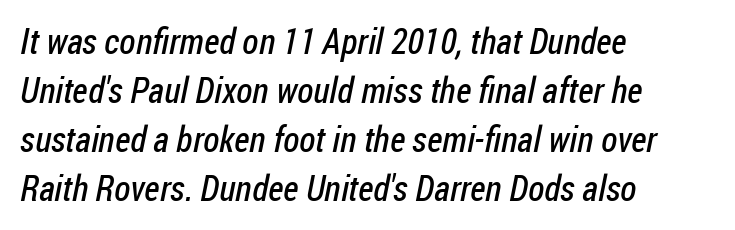
{"serif": "no", "bold": "no", "weight": "regular", "width": "condensed", "stroke_contrast": "low", "x_height": "medium", "monospaced": "no", "underline": "no", "align": "left", "line_spacing": "normal", "line_spacing_ratio": 1.36, "letter_spacing": "normal", "letter_spacing_em": 0.0, "glyph_px": 36}
